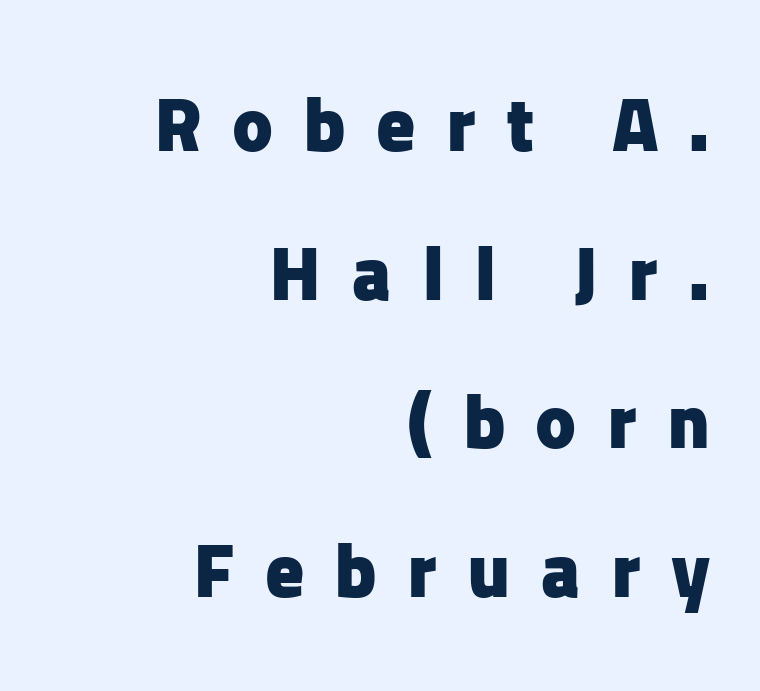
Q: Is the text bold? A: Yes.
Q: Is the text italic (slanted)? A: No, it is upright.
Q: Is the typeface a serif or a sans-serif typeface? A: Sans-serif.
Q: Is the text underlined? A: No.
Q: How is the paragraph aligned? A: Right-aligned.
Q: Is the spacing between letters normal or unusually wide? A: Unusually wide.
Q: Is the spacing between lines tight, normal or loose? A: Loose.
Q: Width (condensed, normal, or wide)? A: Normal.
Q: Stroke contrast? A: Low.
Q: x-height? A: Medium.
Q: Monospaced? A: No.
